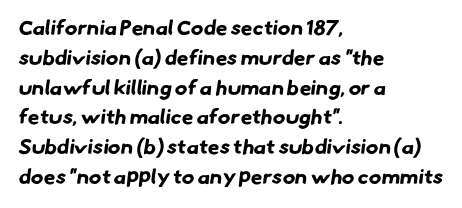
Q: Is the text bold? A: Yes.
Q: Is the text underlined? A: No.
Q: How is the paragraph aligned? A: Left-aligned.
Q: Is the spacing between letters normal or unusually wide? A: Normal.
Q: Is the spacing between lines tight, normal or loose? A: Normal.
